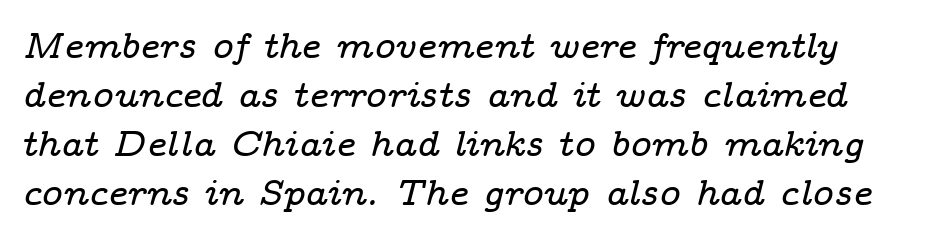
The image shows 36 px wide serif type, italic (leaning right); set normal line spacing (1.36x), normal letter spacing, not underlined; low stroke contrast and a medium x-height.
